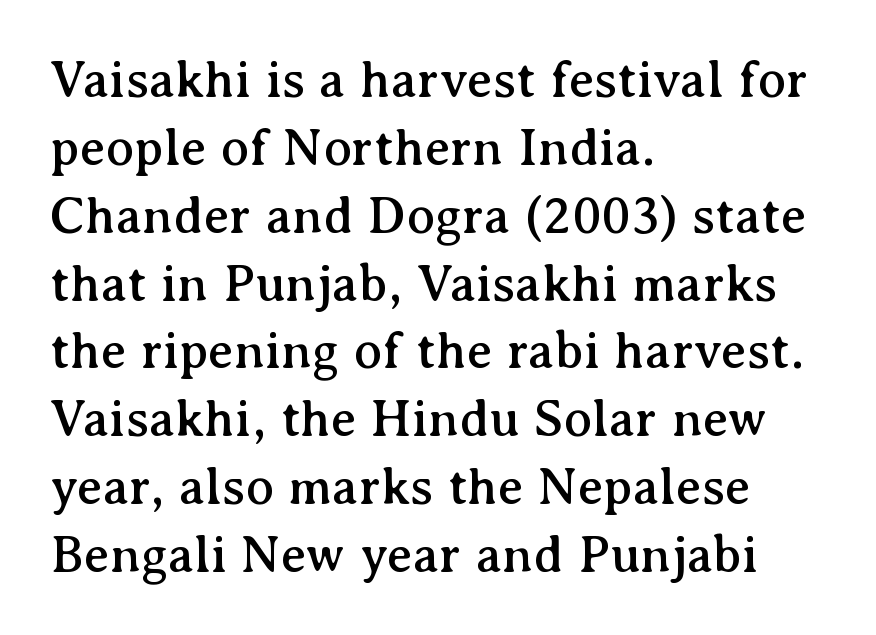
The letters stand straight up with perfectly vertical stems. Is this a sans? No — the strokes have serifs. Character widths vary here, with narrow letters taking less room than wide ones. The line-height multiplier appears to be the usual default. The rag falls on the right side of this text block. Compared with typical body copy, the letter spacing here is the same.
